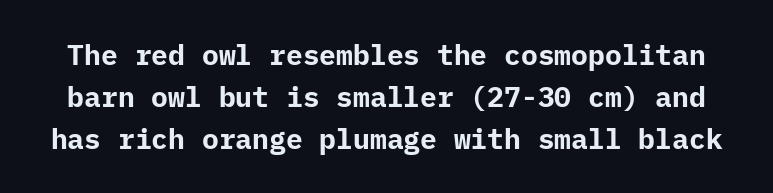
The image shows 28 px bold sans-serif type, upright; set normal line spacing (1.5x), normal letter spacing, not underlined; low stroke contrast and a medium x-height.
